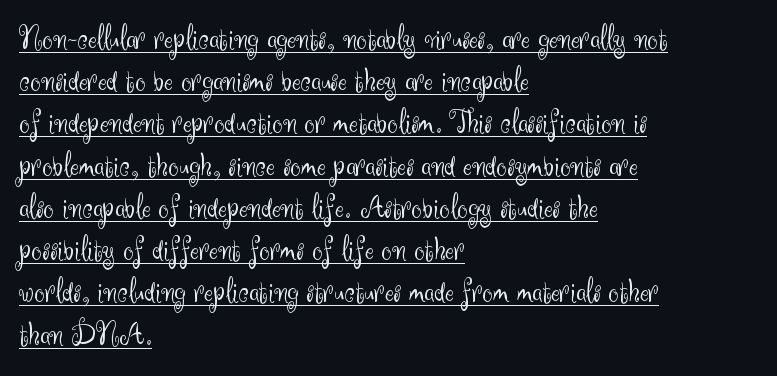
The type sits square on the baseline with zero lean. Each line starts at the same left margin while the right side varies. A continuous stroke trails under the words, as in a hyperlink. Evenly set lines give the paragraph a standard silhouette.
